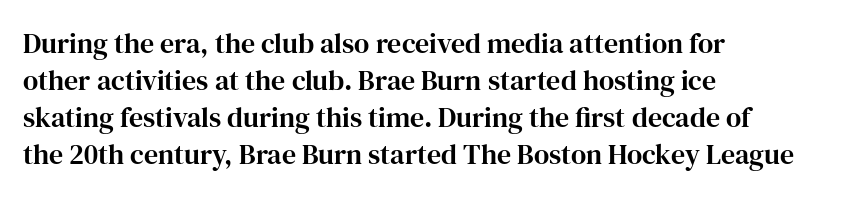
Descender tails drop into unmarked territory. Which margin do the lines hug? The left one — the right edge is uneven. In terms of letterspacing, this is plain default setting. Rendered with straight, roman letterforms. Serif or sans? Serif — the stroke terminals have little feet. The block of text has a typical density, with ordinary space between rows.
